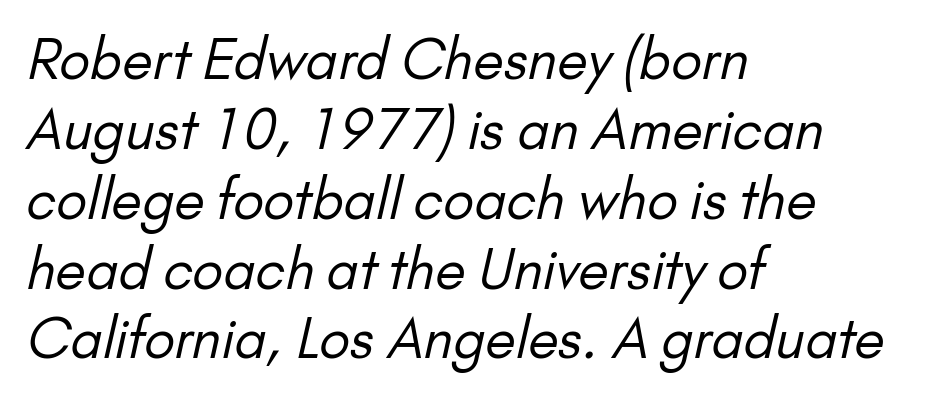
{"serif": "no", "bold": "no", "weight": "regular", "width": "normal", "stroke_contrast": "low", "x_height": "small", "monospaced": "no", "underline": "no", "align": "left", "line_spacing": "normal", "line_spacing_ratio": 1.27, "letter_spacing": "normal", "letter_spacing_em": 0.0, "glyph_px": 55}
